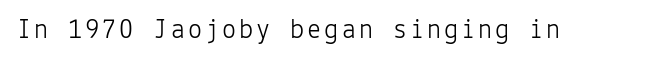
{"serif": "no", "italic": "no", "bold": "no", "weight": "light", "width": "normal", "stroke_contrast": "low", "x_height": "medium", "monospaced": "yes", "underline": "no", "glyph_px": 28}
